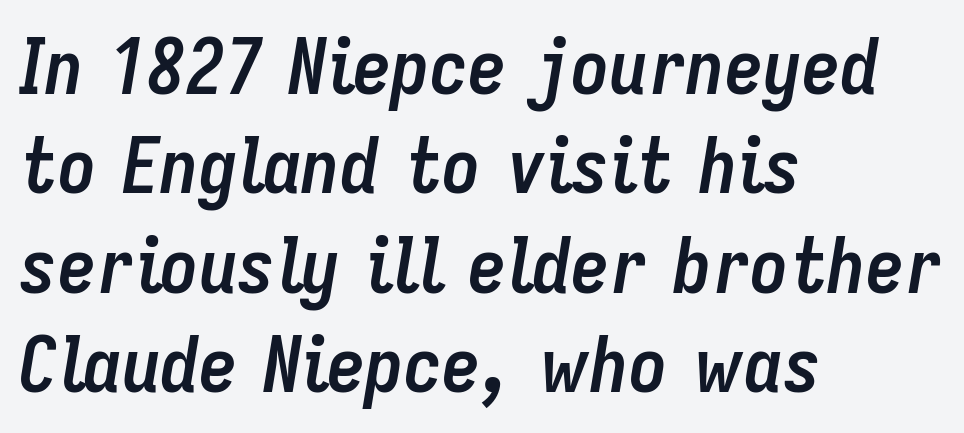
Q: Is the text bold? A: Yes.
Q: Is the text italic (slanted)? A: Yes, it leans right by about 9 degrees.
Q: Is the text underlined? A: No.
Q: How is the paragraph aligned? A: Left-aligned.
Q: Is the spacing between letters normal or unusually wide? A: Normal.
Q: Is the spacing between lines tight, normal or loose? A: Normal.
Q: Width (condensed, normal, or wide)? A: Condensed.
Q: Stroke contrast? A: Low.
Q: x-height? A: Medium.
Q: Monospaced? A: No.
